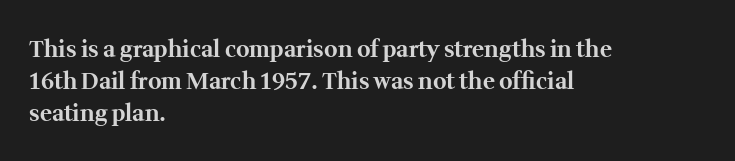
Compared with typical paragraphs, the rows here are spaced about the same. In terms of posture, this sample is upright. You'd pick this weight for a headline — it's a proper bold. Typeset ragged right — the left edge is the straight one.
